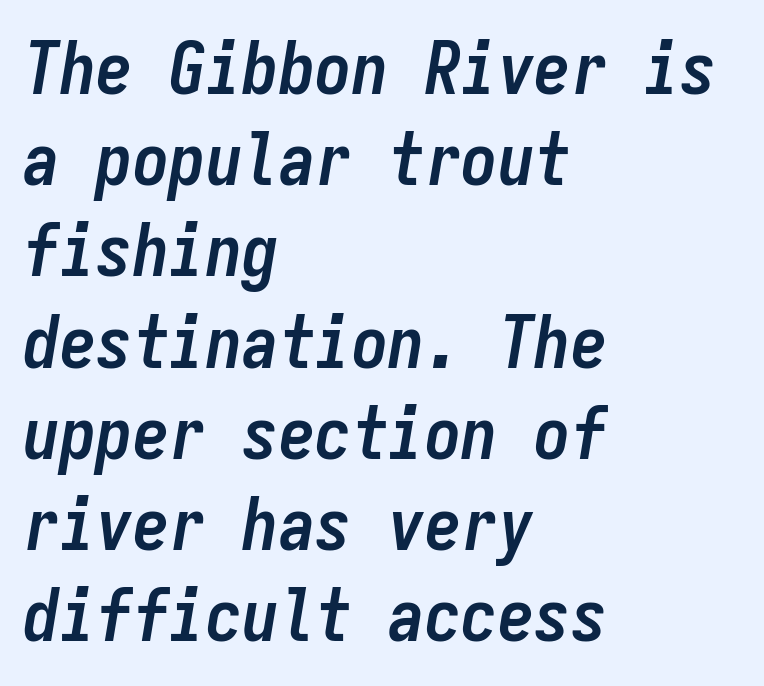
The image shows 73 px semibold, condensed type, italic (leaning right), monospaced; set left-aligned, normal line spacing (1.25x), normal letter spacing, not underlined; low stroke contrast and a medium x-height.
